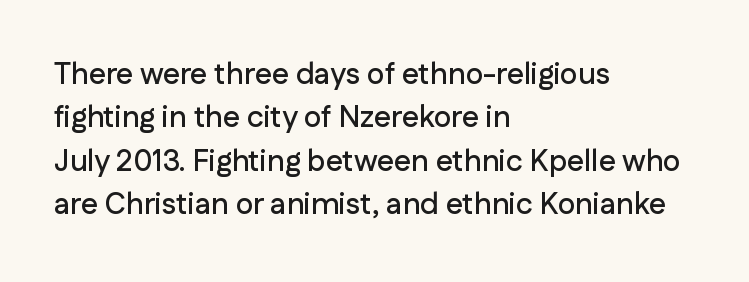
Looks like regular typesetting: each glyph gets only the width it needs. Clear beneath every line of the passage. This sample uses a sans-serif face. The leading is moderate, giving the passage an even texture. Tracking value appears to be zero — textbook default spacing.
